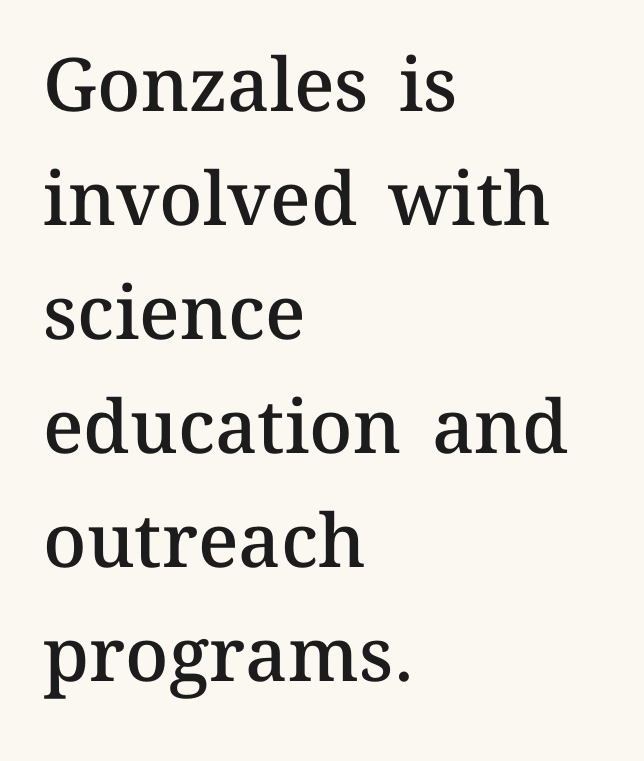
The image shows 74 px semibold type, upright; set left-aligned, normal line spacing (1.54x), normal letter spacing, not underlined; medium stroke contrast and a medium x-height.
